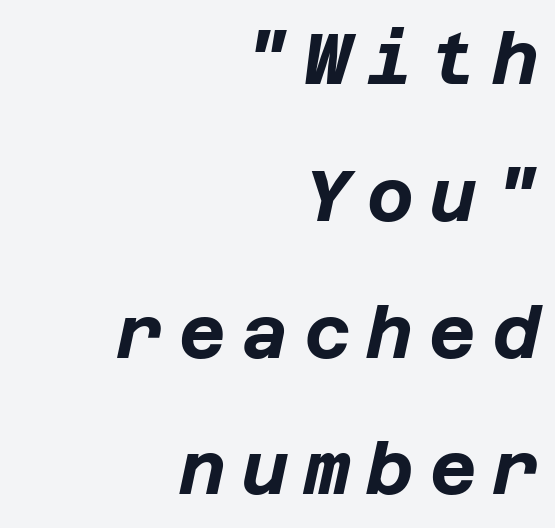
The image shows 72 px bold type, italic (leaning right); set right-aligned, loose line spacing (1.9x), unusually wide letter spacing (+0.22 em), not underlined; low stroke contrast and a large x-height.
